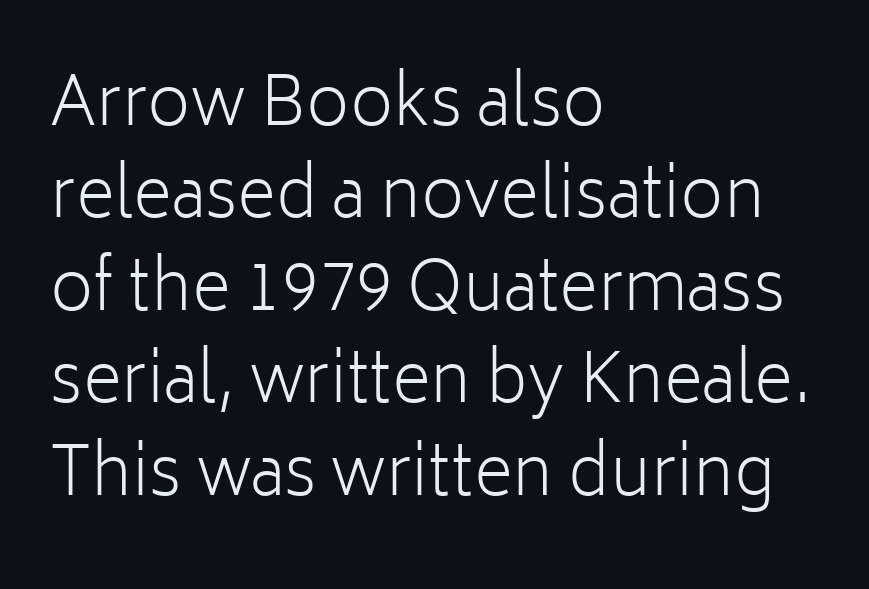
The face used here is proportionally spaced, like ordinary book or web type. This is roman type, the default non-slanted kind. Typeset ragged right — the left edge is the straight one. Stroke mass is kept to a normal reading level or below. This rendering employs a face without finishing strokes, i.e., a sans-serif.
